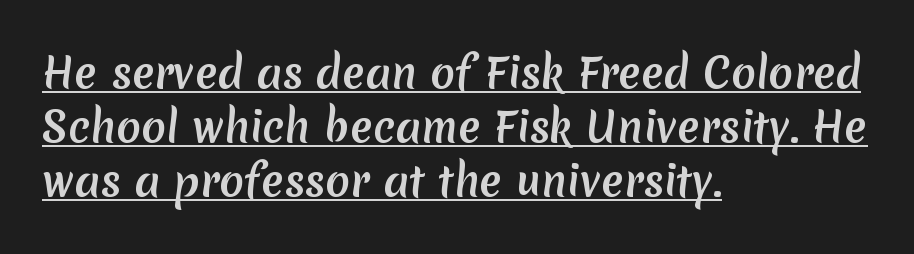
{"serif": "no", "width": "normal", "stroke_contrast": "medium", "x_height": "medium", "monospaced": "no", "underline": "yes", "align": "left", "line_spacing": "normal", "line_spacing_ratio": 1.32, "letter_spacing": "normal", "letter_spacing_em": 0.0, "glyph_px": 41}
